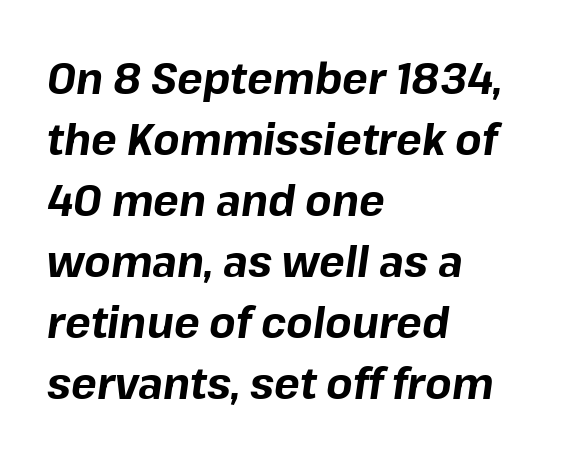
Q: Is the text bold? A: Yes.
Q: Is the text italic (slanted)? A: Yes, it leans right by about 8 degrees.
Q: Is the text underlined? A: No.
Q: How is the paragraph aligned? A: Left-aligned.
Q: Is the spacing between letters normal or unusually wide? A: Normal.
Q: Is the spacing between lines tight, normal or loose? A: Normal.
Q: Width (condensed, normal, or wide)? A: Normal.
Q: Stroke contrast? A: Low.
Q: x-height? A: Medium.
Q: Monospaced? A: No.
